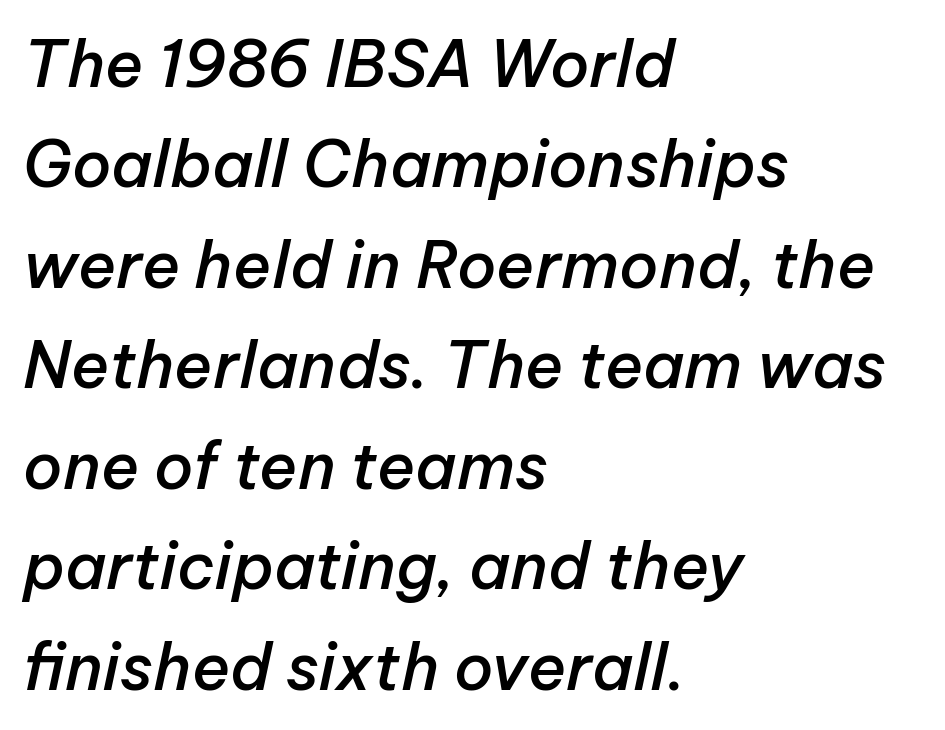
{"italic": "yes", "lean": "right", "slant_degrees": 12, "bold": "semi", "weight": "semibold", "width": "normal", "stroke_contrast": "low", "x_height": "medium", "monospaced": "no", "underline": "no", "align": "left", "line_spacing": "normal", "line_spacing_ratio": 1.57, "letter_spacing": "normal", "letter_spacing_em": 0.0, "glyph_px": 64}
